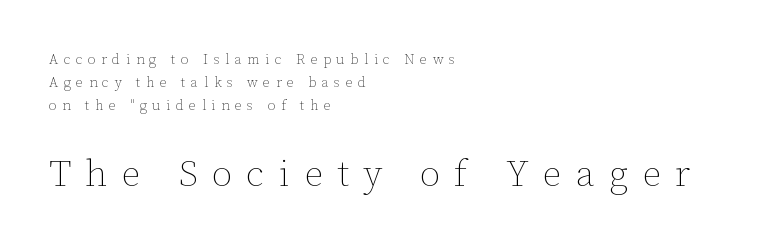
{"italic": "no", "bold": "no", "weight": "thin", "width": "normal", "stroke_contrast": "low", "x_height": "medium", "monospaced": "no", "underline": "no", "align": "left", "line_spacing": "normal", "line_spacing_ratio": 1.64, "letter_spacing": "wide", "letter_spacing_em": 0.39, "larger_block": "second", "size_ratio": 2.64, "glyph_px": 37}
